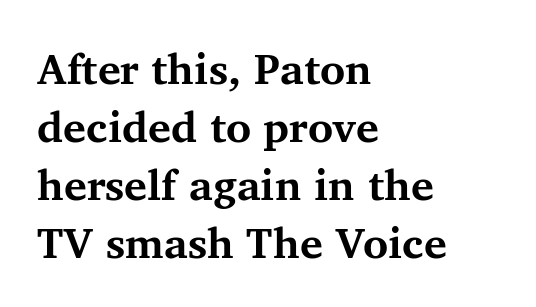
{"serif": "yes", "italic": "no", "bold": "yes", "weight": "bold", "width": "normal", "stroke_contrast": "medium", "x_height": "medium", "monospaced": "no", "underline": "no", "align": "left", "line_spacing": "normal", "line_spacing_ratio": 1.35, "letter_spacing": "normal", "letter_spacing_em": 0.0, "glyph_px": 43}
